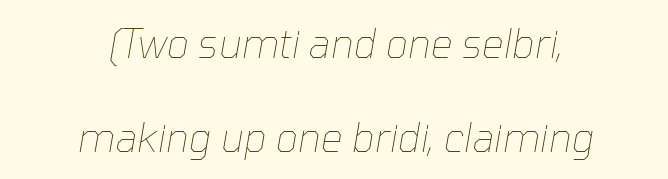
The image shows 39 px thin type, italic (leaning right); set centered, loose line spacing (2.41x), normal letter spacing, not underlined; low stroke contrast and a medium x-height.
